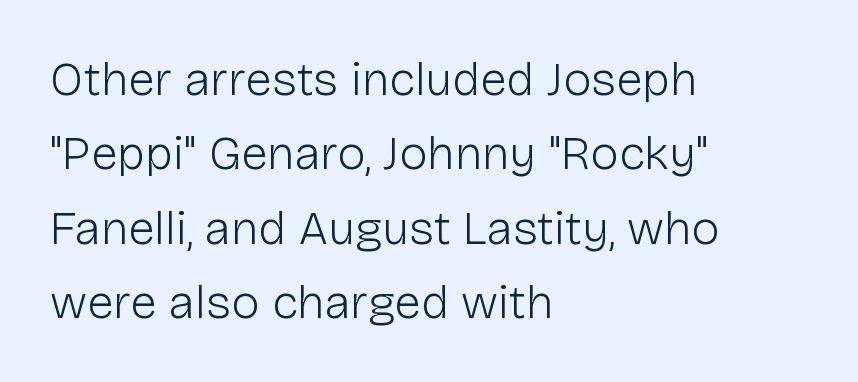
One glance says typical: line gaps are just what's usual. Character widths vary here, with narrow letters taking less room than wide ones. The text was rendered using a sans face with plain stroke endings. The words here are not underlined.
